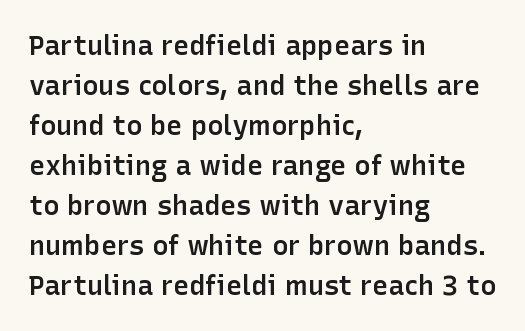
{"italic": "no", "bold": "semi", "underline": "no", "align": "left", "line_spacing": "normal", "line_spacing_ratio": 1.48, "letter_spacing": "normal", "letter_spacing_em": 0.0, "glyph_px": 27}
